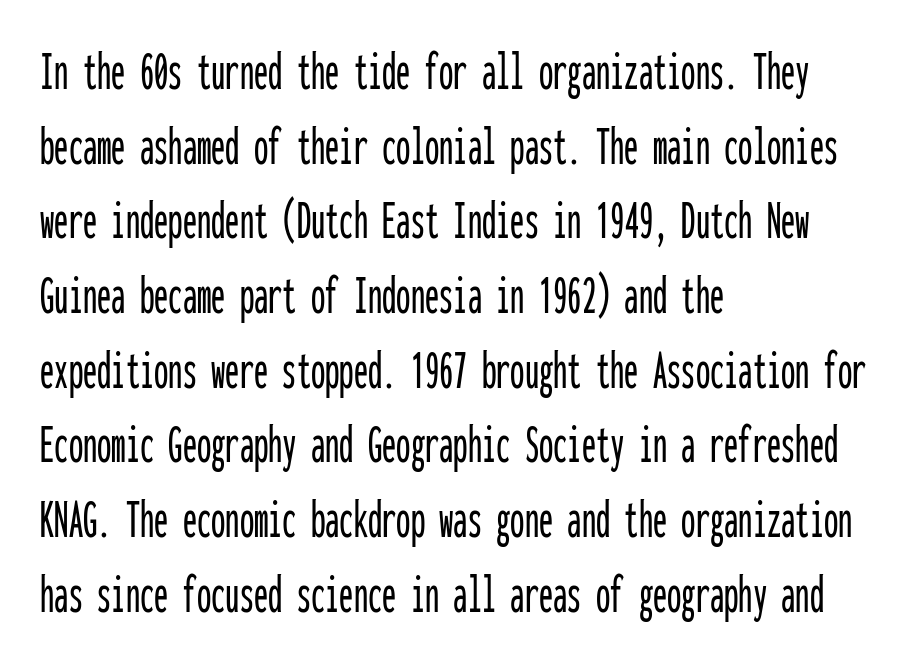
The image shows 57 px condensed sans-serif type, upright, monospaced; set left-aligned, normal line spacing (1.31x), normal letter spacing, not underlined; low stroke contrast and a medium x-height.
